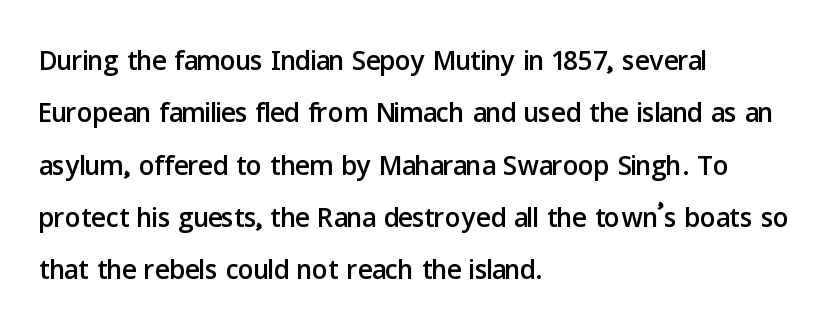
{"serif": "no", "italic": "no", "width": "normal", "stroke_contrast": "low", "x_height": "medium", "monospaced": "no", "underline": "no", "align": "left", "line_spacing": "normal", "line_spacing_ratio": 1.34, "letter_spacing": "normal", "letter_spacing_em": 0.0, "glyph_px": 39}
